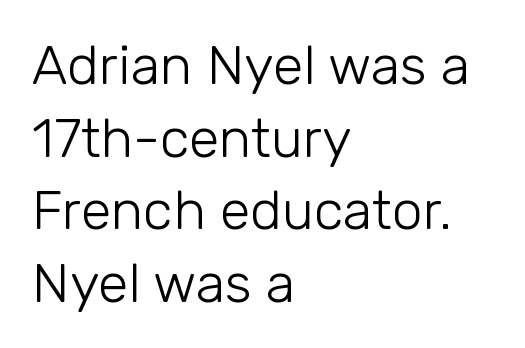
{"serif": "no", "italic": "no", "bold": "no", "weight": "light", "width": "normal", "stroke_contrast": "low", "x_height": "medium", "monospaced": "no", "underline": "no", "align": "left", "line_spacing": "normal", "line_spacing_ratio": 1.32, "letter_spacing": "normal", "letter_spacing_em": 0.0, "glyph_px": 55}
